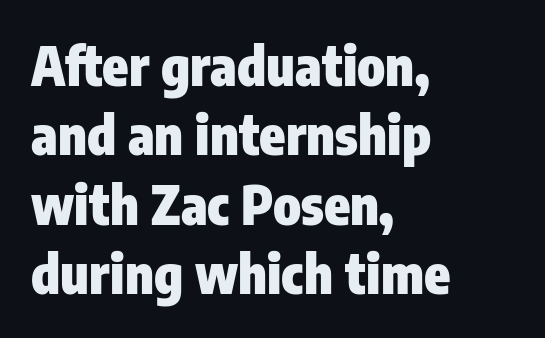
{"serif": "no", "italic": "no", "bold": "yes", "weight": "heavy", "width": "condensed", "stroke_contrast": "low", "x_height": "medium", "monospaced": "no", "underline": "no", "align": "left", "line_spacing": "normal", "line_spacing_ratio": 1.31, "letter_spacing": "normal", "letter_spacing_em": 0.0, "glyph_px": 53}
